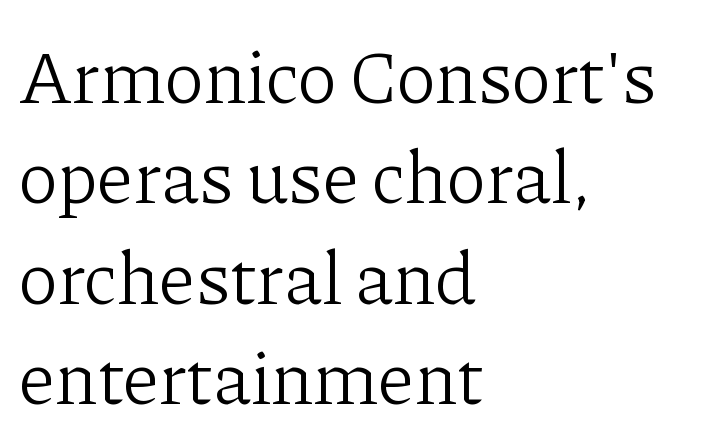
The image shows 75 px light serif type, upright; set left-aligned, normal line spacing (1.34x), normal letter spacing, not underlined; low stroke contrast and a medium x-height.
